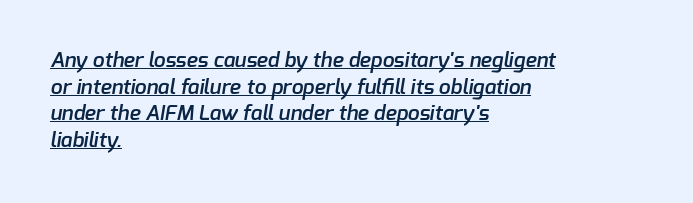
Q: Is the text bold? A: Semi-bold.
Q: Is the text underlined? A: Yes.
Q: How is the paragraph aligned? A: Left-aligned.
Q: Is the spacing between letters normal or unusually wide? A: Normal.
Q: Is the spacing between lines tight, normal or loose? A: Normal.
